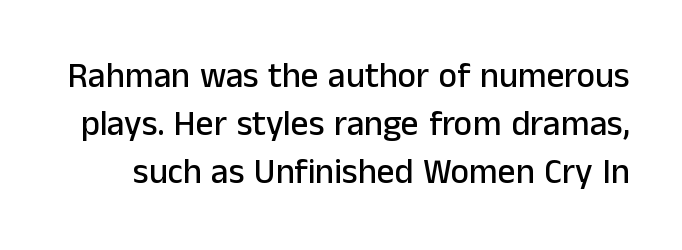
The image shows 35 px sans-serif type, upright; set normal line spacing (1.37x), normal letter spacing, not underlined; low stroke contrast and a medium x-height.
